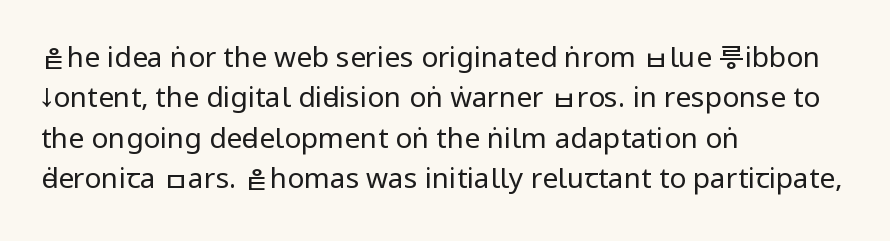
{"serif": "no", "italic": "no", "bold": "no", "weight": "regular", "width": "condensed", "stroke_contrast": "low", "x_height": "large", "monospaced": "no", "underline": "no", "align": "left", "line_spacing": "normal", "line_spacing_ratio": 1.44, "letter_spacing": "normal", "letter_spacing_em": 0.0, "glyph_px": 28}
